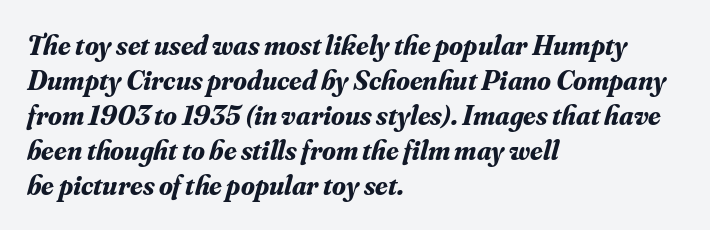
Q: Is the text bold? A: Yes.
Q: Is the text italic (slanted)? A: Yes, it leans right by about 16 degrees.
Q: Is the typeface a serif or a sans-serif typeface? A: Serif.
Q: Is the text underlined? A: No.
Q: How is the paragraph aligned? A: Left-aligned.
Q: Is the spacing between letters normal or unusually wide? A: Normal.
Q: Is the spacing between lines tight, normal or loose? A: Normal.
Q: Width (condensed, normal, or wide)? A: Normal.
Q: Stroke contrast? A: Medium.
Q: x-height? A: Small.
Q: Monospaced? A: No.
